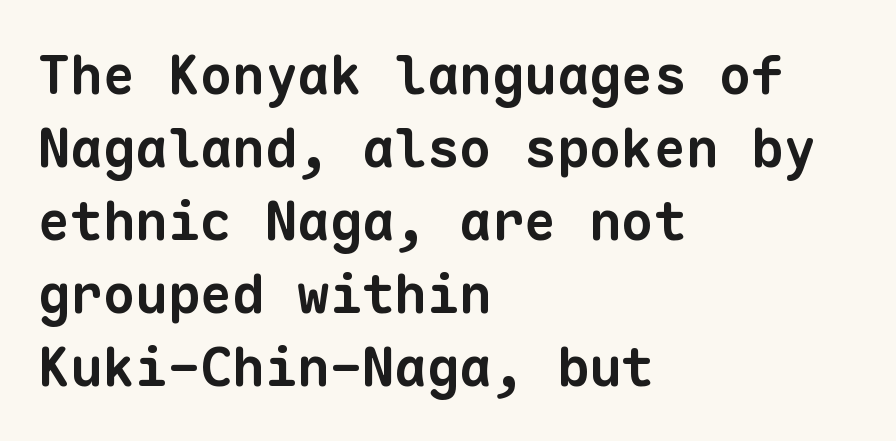
The image shows 54 px bold sans-serif type, monospaced; set left-aligned, normal line spacing (1.35x), normal letter spacing, not underlined; low stroke contrast and a medium x-height.
